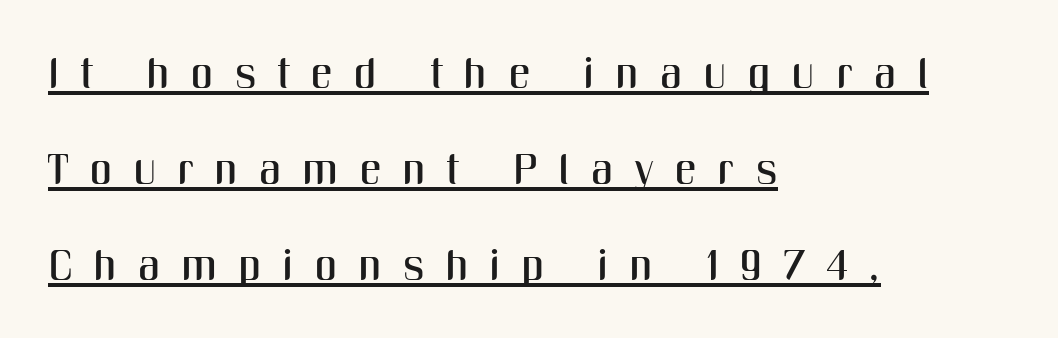
Q: Is the text italic (slanted)? A: No, it is upright.
Q: Is the typeface a serif or a sans-serif typeface? A: Sans-serif.
Q: Is the text underlined? A: Yes.
Q: How is the paragraph aligned? A: Left-aligned.
Q: Is the spacing between letters normal or unusually wide? A: Unusually wide.
Q: Is the spacing between lines tight, normal or loose? A: Loose.
Q: Width (condensed, normal, or wide)? A: Condensed.
Q: Stroke contrast? A: Medium.
Q: x-height? A: Medium.
Q: Monospaced? A: No.
